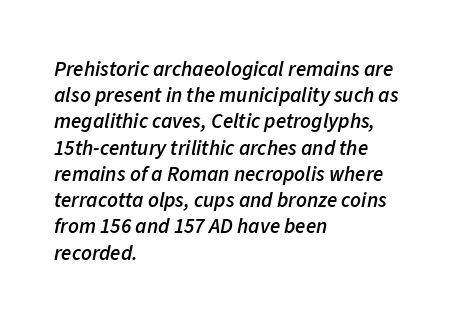
You can tell it's italic because the verticals aren't actually vertical. In terms of weight, the rendering is demibold, just under bold. Here the glyphs are tracked normally, forming tight word shapes. No word sits above an underline. Horizontally, the lines are justified to the leading edge only. The block of text has a typical density, with ordinary space between rows.
